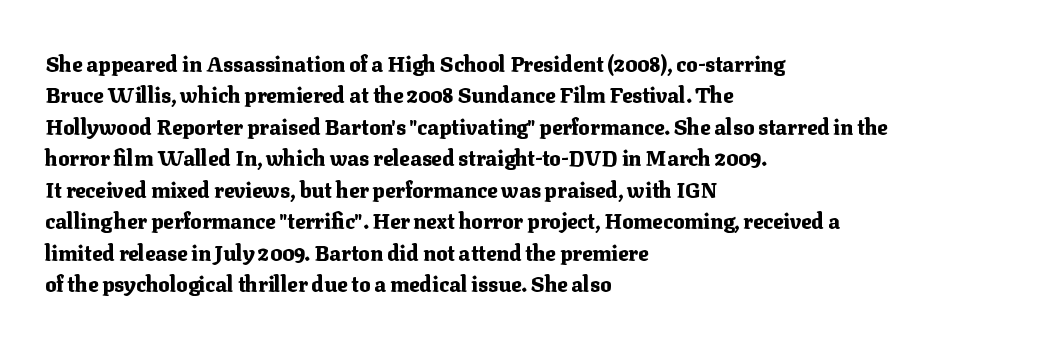
Set as a true bold cut, around the 700 mark. You can tell it's not italic because the verticals are truly vertical. Horizontally, the lines are justified to the leading edge only. Evenly set lines give the paragraph a standard silhouette. Just letters on the line, the space beneath them empty. Compared with typical body copy, the letter spacing here is the same.
